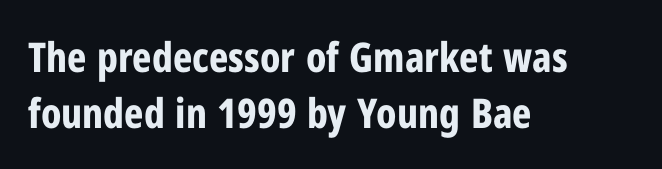
The image shows 41 px bold, condensed sans-serif type, upright; set left-aligned, normal line spacing (1.36x), normal letter spacing, not underlined; low stroke contrast and a medium x-height.
